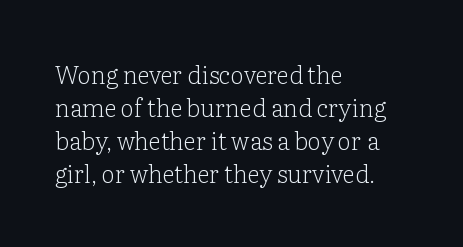
The image shows 24 px text type, upright; set left-aligned, normal line spacing (1.38x), normal letter spacing, not underlined.
